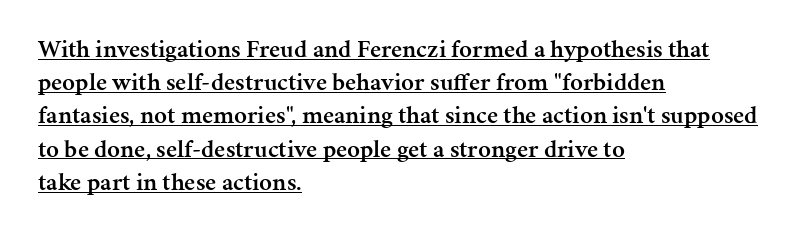
Q: Is the text bold? A: Semi-bold.
Q: Is the text italic (slanted)? A: No, it is upright.
Q: Is the text underlined? A: Yes.
Q: How is the paragraph aligned? A: Left-aligned.
Q: Is the spacing between letters normal or unusually wide? A: Normal.
Q: Is the spacing between lines tight, normal or loose? A: Normal.
